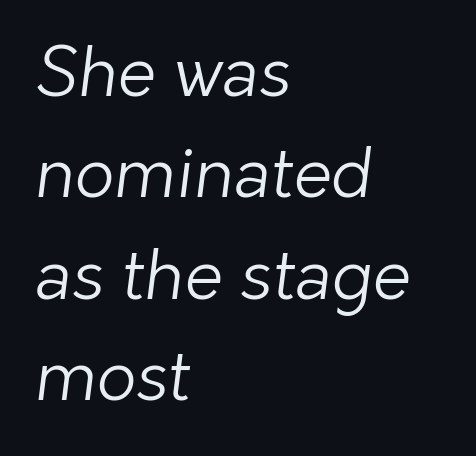
Is this a fixed-width face? No — the glyphs have proportional, varying widths. The cut favours lightness, reaching ordinary text weight at its darkest. Normally led — the rows are evenly, conventionally spaced. The space directly below the letters is spotless. Regarding serifs, this sample does without them.
